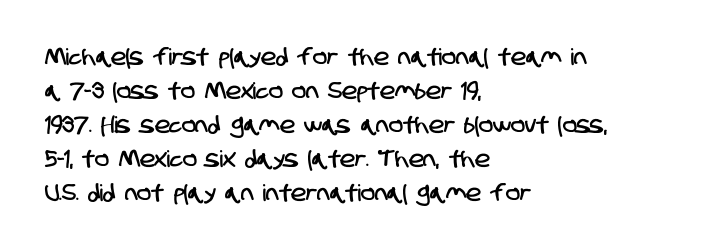
The image shows 23 px text type; set left-aligned, normal line spacing (1.48x), normal letter spacing, not underlined.
